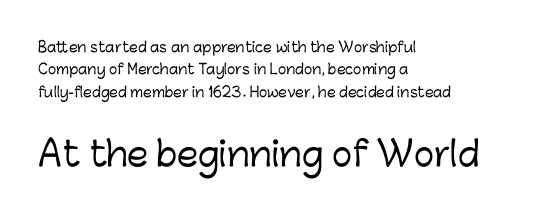
The composition opens small and finishes big. Is there much room between lines? A standard amount, neither cramped nor airy. The foot of each line stays bare and open. Font category for this specimen: sans-serif. The letters stand straight up with perfectly vertical stems. Looks like regular typesetting: each glyph gets only the width it needs.
